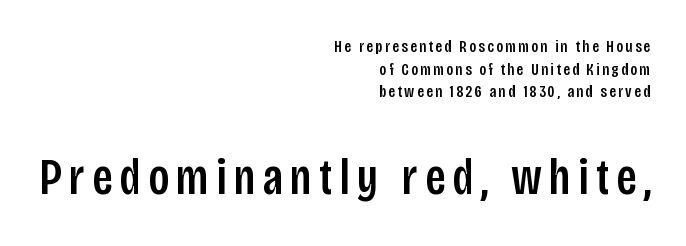
Q: Is the text italic (slanted)? A: No, it is upright.
Q: Is the typeface a serif or a sans-serif typeface? A: Sans-serif.
Q: Is the text underlined? A: No.
Q: How is the paragraph aligned? A: Right-aligned.
Q: Is the spacing between lines tight, normal or loose? A: Normal.
Q: Which block of text is set in a larger size, the first (top) or the second (bottom)? A: The second (bottom) one.
Q: Width (condensed, normal, or wide)? A: Condensed.
Q: Stroke contrast? A: Low.
Q: x-height? A: Large.
Q: Monospaced? A: No.
